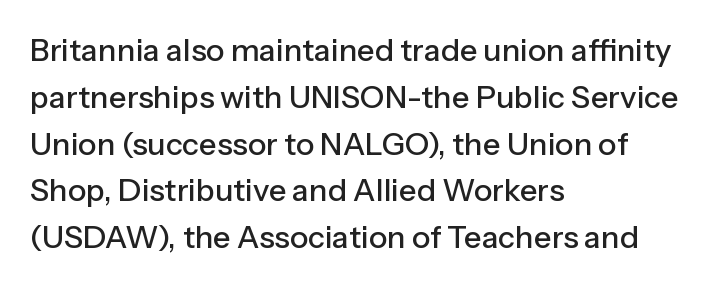
{"serif": "no", "italic": "no", "width": "normal", "stroke_contrast": "low", "x_height": "medium", "monospaced": "no", "underline": "no", "align": "left", "line_spacing": "normal", "line_spacing_ratio": 1.51, "letter_spacing": "normal", "letter_spacing_em": 0.0, "glyph_px": 31}
